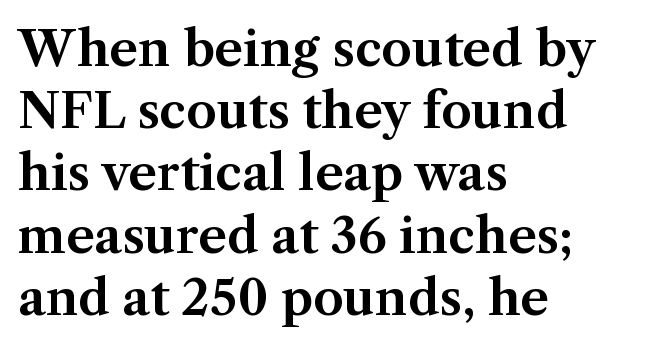
The rows are spaced the way most documents space them. The compositor pushed each line to the left boundary. How are the letters spaced? Ordinarily, with no added tracking. The rendering uses natural spacing where letterforms have individual widths. Decoration check: the copy has no underline. Each letter's strokes conclude with small projecting serifs.
